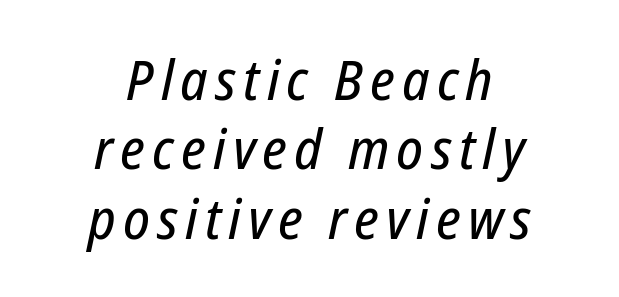
Q: Is the text italic (slanted)? A: Yes, it leans right by about 12 degrees.
Q: Is the text underlined? A: No.
Q: How is the paragraph aligned? A: Centered.
Q: Is the spacing between lines tight, normal or loose? A: Normal.
Q: Width (condensed, normal, or wide)? A: Condensed.
Q: Stroke contrast? A: Low.
Q: x-height? A: Medium.
Q: Monospaced? A: No.
